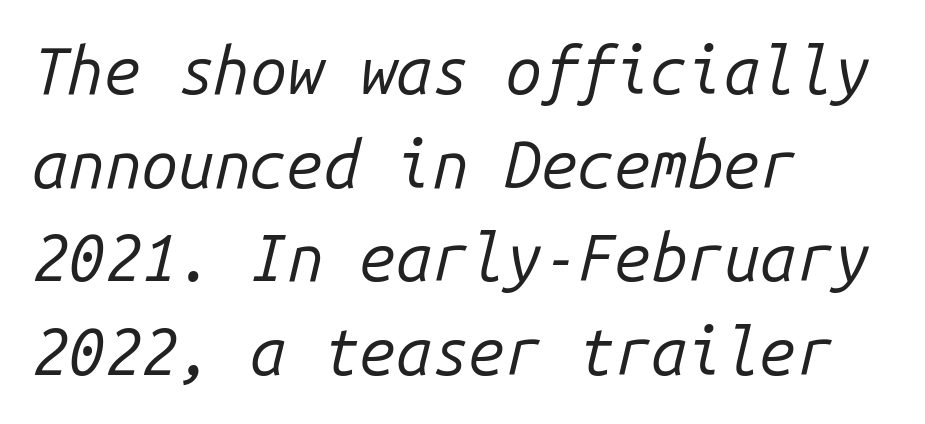
Q: Is the text bold? A: No.
Q: Is the text italic (slanted)? A: Yes, it leans right by about 14 degrees.
Q: Is the text underlined? A: No.
Q: How is the paragraph aligned? A: Left-aligned.
Q: Is the spacing between letters normal or unusually wide? A: Normal.
Q: Is the spacing between lines tight, normal or loose? A: Normal.
Q: Width (condensed, normal, or wide)? A: Normal.
Q: Stroke contrast? A: Low.
Q: x-height? A: Medium.
Q: Monospaced? A: Yes.
